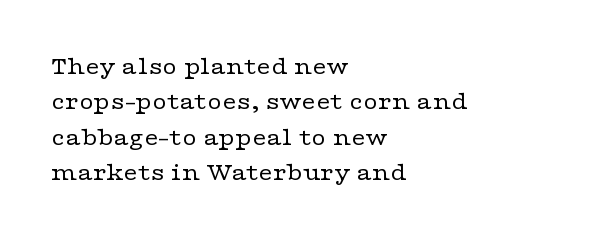
{"italic": "no", "bold": "no", "underline": "no", "align": "left", "line_spacing": "normal", "line_spacing_ratio": 1.42, "letter_spacing": "normal", "letter_spacing_em": 0.0, "glyph_px": 25}
